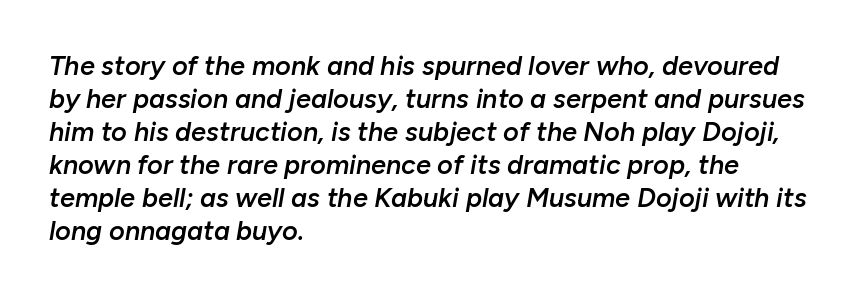
{"italic": "yes", "lean": "right", "slant_degrees": 10, "bold": "semi", "underline": "no", "align": "left", "line_spacing_ratio": 1.22, "letter_spacing": "normal", "letter_spacing_em": 0.0, "glyph_px": 27}
